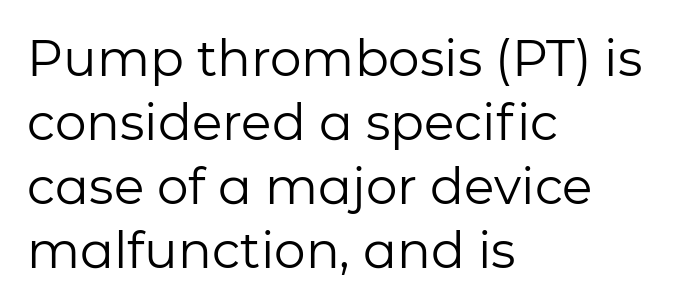
Q: Is the text bold? A: No.
Q: Is the text italic (slanted)? A: No, it is upright.
Q: Is the typeface a serif or a sans-serif typeface? A: Sans-serif.
Q: Is the text underlined? A: No.
Q: How is the paragraph aligned? A: Left-aligned.
Q: Is the spacing between letters normal or unusually wide? A: Normal.
Q: Is the spacing between lines tight, normal or loose? A: Normal.
Q: Width (condensed, normal, or wide)? A: Normal.
Q: Stroke contrast? A: Low.
Q: x-height? A: Medium.
Q: Monospaced? A: No.
